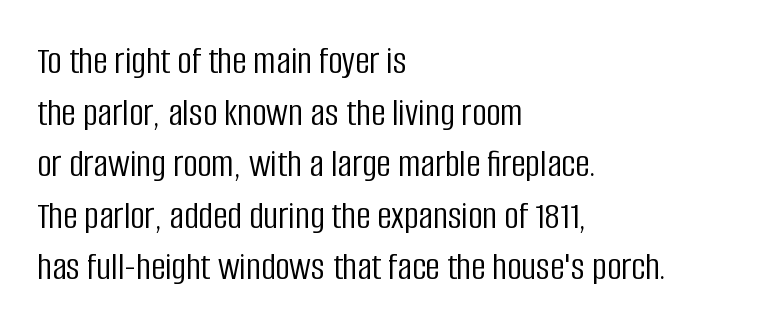
{"serif": "no", "italic": "no", "bold": "no", "weight": "light", "width": "condensed", "stroke_contrast": "low", "x_height": "large", "monospaced": "no", "underline": "no", "align": "left", "line_spacing": "normal", "line_spacing_ratio": 1.29, "letter_spacing": "normal", "letter_spacing_em": 0.0, "glyph_px": 40}
